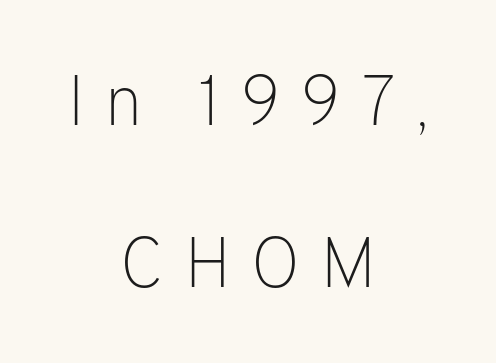
Q: Is the text bold? A: No.
Q: Is the text italic (slanted)? A: No, it is upright.
Q: Is the typeface a serif or a sans-serif typeface? A: Sans-serif.
Q: Is the text underlined? A: No.
Q: How is the paragraph aligned? A: Centered.
Q: Is the spacing between letters normal or unusually wide? A: Unusually wide.
Q: Is the spacing between lines tight, normal or loose? A: Loose.
Q: Width (condensed, normal, or wide)? A: Normal.
Q: Stroke contrast? A: Low.
Q: x-height? A: Medium.
Q: Monospaced? A: No.
